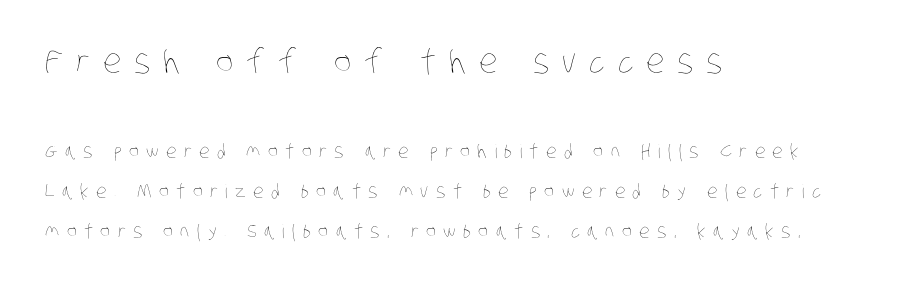
Q: Is the text bold? A: No.
Q: Is the text underlined? A: No.
Q: How is the paragraph aligned? A: Left-aligned.
Q: Is the spacing between letters normal or unusually wide? A: Unusually wide.
Q: Is the spacing between lines tight, normal or loose? A: Loose.
Q: Which block of text is set in a larger size, the first (top) or the second (bottom)? A: The first (top) one.
Q: Width (condensed, normal, or wide)? A: Condensed.
Q: Stroke contrast? A: Low.
Q: x-height? A: Large.
Q: Monospaced? A: No.
